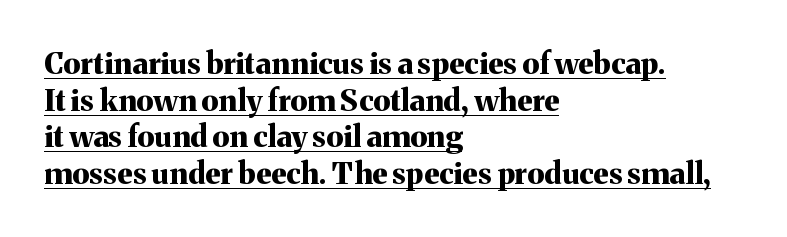
Q: Is the text bold? A: Yes.
Q: Is the text italic (slanted)? A: No, it is upright.
Q: Is the typeface a serif or a sans-serif typeface? A: Serif.
Q: Is the text underlined? A: Yes.
Q: How is the paragraph aligned? A: Left-aligned.
Q: Is the spacing between letters normal or unusually wide? A: Normal.
Q: Width (condensed, normal, or wide)? A: Normal.
Q: Stroke contrast? A: Medium.
Q: x-height? A: Medium.
Q: Monospaced? A: No.
